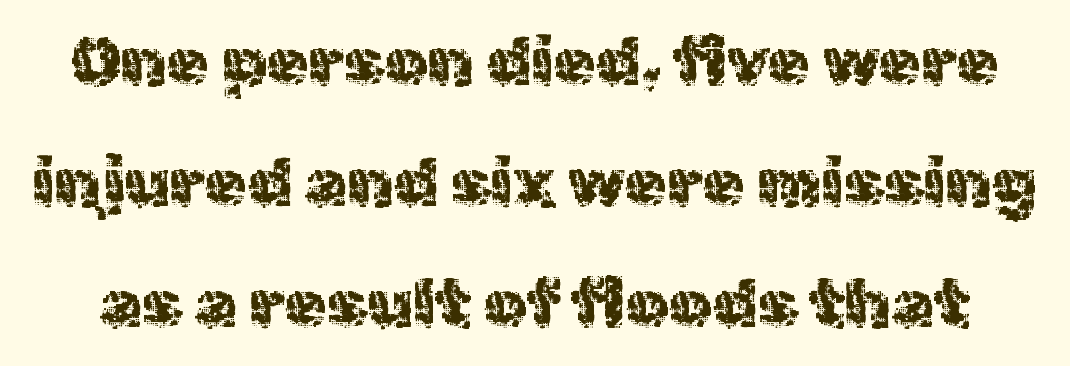
Q: Is the text italic (slanted)? A: No, it is upright.
Q: Is the typeface a serif or a sans-serif typeface? A: Sans-serif.
Q: Is the text underlined? A: No.
Q: Is the spacing between letters normal or unusually wide? A: Normal.
Q: Width (condensed, normal, or wide)? A: Normal.
Q: x-height? A: Medium.
Q: Monospaced? A: No.
